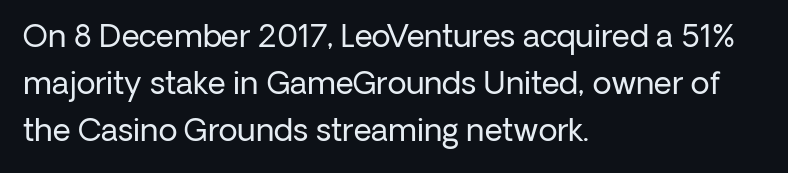
Q: Is the text bold? A: No.
Q: Is the text italic (slanted)? A: No, it is upright.
Q: Is the typeface a serif or a sans-serif typeface? A: Sans-serif.
Q: Is the text underlined? A: No.
Q: How is the paragraph aligned? A: Left-aligned.
Q: Is the spacing between letters normal or unusually wide? A: Normal.
Q: Is the spacing between lines tight, normal or loose? A: Normal.
Q: Width (condensed, normal, or wide)? A: Normal.
Q: Stroke contrast? A: Low.
Q: x-height? A: Medium.
Q: Monospaced? A: No.
